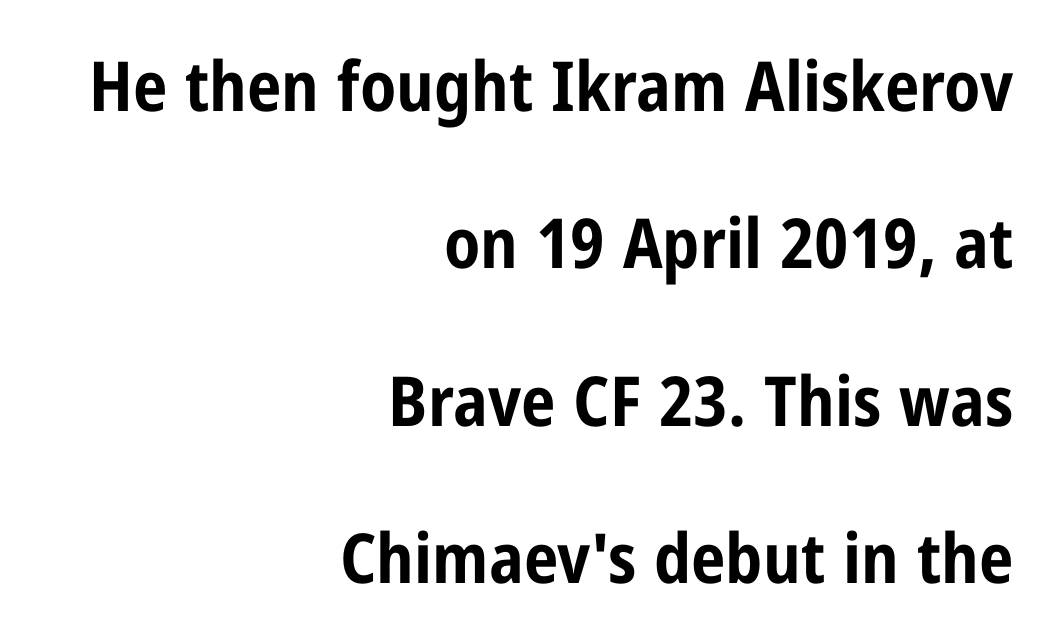
{"serif": "no", "italic": "no", "bold": "yes", "weight": "bold", "width": "condensed", "stroke_contrast": "low", "x_height": "medium", "monospaced": "no", "underline": "no", "align": "right", "line_spacing": "loose", "line_spacing_ratio": 2.28, "letter_spacing": "normal", "letter_spacing_em": 0.0, "glyph_px": 69}
